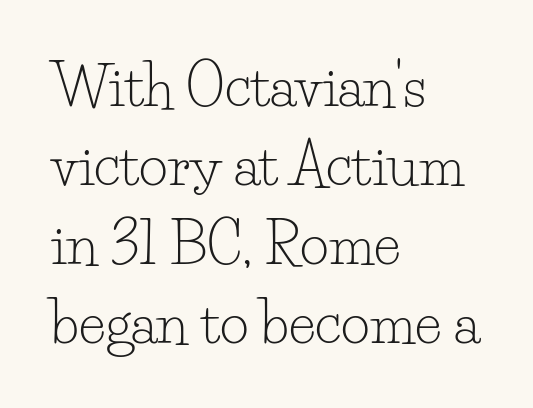
The font is comparable to plain body text, perhaps lighter. Characters remain perfectly vertical along every line. The setting favours the left margin, as ordinary paragraphs usually do. The baseline area is clear. Check where the strokes stop: tiny serifs finish them off. Does extra space separate the letters? No, they use regular spacing.
